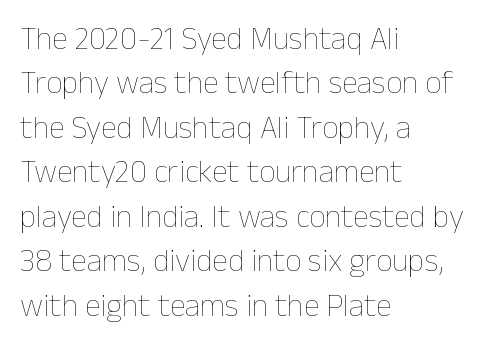
Q: Is the text bold? A: No.
Q: Is the text italic (slanted)? A: No, it is upright.
Q: Is the text underlined? A: No.
Q: How is the paragraph aligned? A: Left-aligned.
Q: Is the spacing between letters normal or unusually wide? A: Normal.
Q: Is the spacing between lines tight, normal or loose? A: Normal.
Q: Width (condensed, normal, or wide)? A: Normal.
Q: Stroke contrast? A: Low.
Q: x-height? A: Medium.
Q: Monospaced? A: No.
